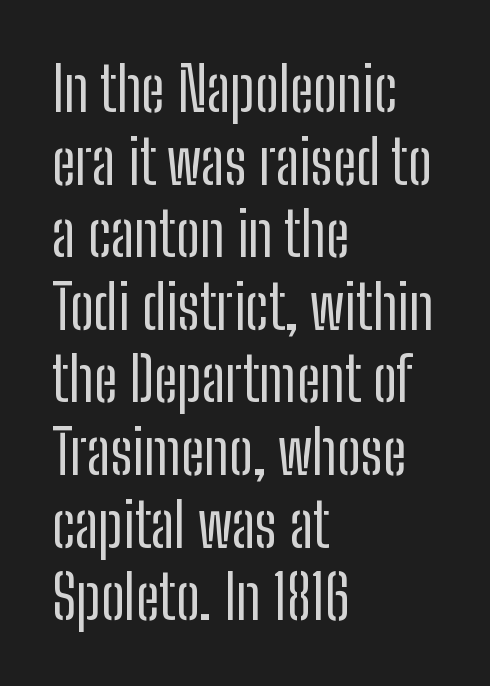
Q: Is the text bold? A: No.
Q: Is the text italic (slanted)? A: No, it is upright.
Q: Is the typeface a serif or a sans-serif typeface? A: Sans-serif.
Q: Is the text underlined? A: No.
Q: How is the paragraph aligned? A: Left-aligned.
Q: Is the spacing between letters normal or unusually wide? A: Normal.
Q: Width (condensed, normal, or wide)? A: Condensed.
Q: Stroke contrast? A: Low.
Q: x-height? A: Medium.
Q: Monospaced? A: No.
